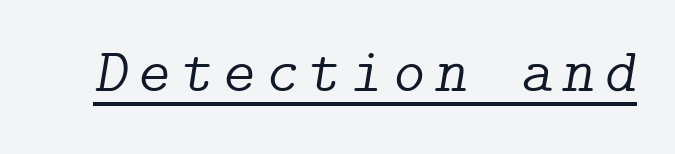
Q: Is the text bold? A: No.
Q: Is the text italic (slanted)? A: Yes, it leans right by about 9 degrees.
Q: Is the typeface a serif or a sans-serif typeface? A: Serif.
Q: Is the text underlined? A: Yes.
Q: Width (condensed, normal, or wide)? A: Normal.
Q: Stroke contrast? A: Low.
Q: x-height? A: Medium.
